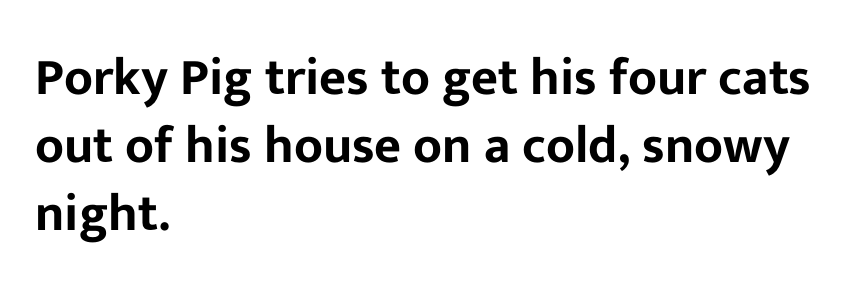
The image shows 52 px sans-serif type, upright; set left-aligned, normal line spacing (1.31x), normal letter spacing, not underlined; low stroke contrast and a medium x-height.
